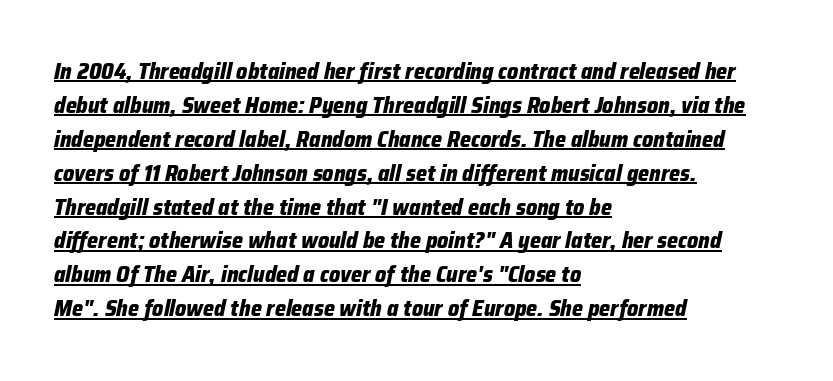
The image shows 22 px bold type, italic (leaning right); set left-aligned, normal line spacing (1.54x), normal letter spacing, underlined.
